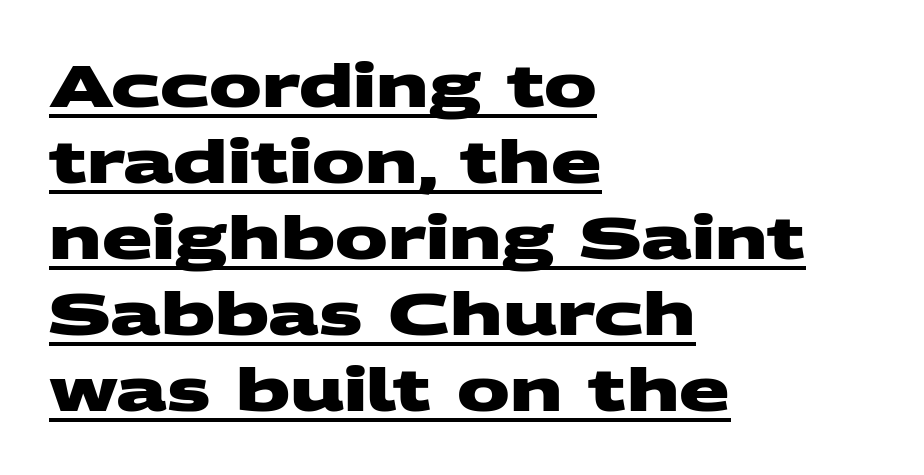
Q: Is the text bold? A: Yes.
Q: Is the typeface a serif or a sans-serif typeface? A: Sans-serif.
Q: Is the text underlined? A: Yes.
Q: How is the paragraph aligned? A: Left-aligned.
Q: Is the spacing between letters normal or unusually wide? A: Normal.
Q: Is the spacing between lines tight, normal or loose? A: Normal.
Q: Width (condensed, normal, or wide)? A: Wide.
Q: Stroke contrast? A: Medium.
Q: x-height? A: Large.
Q: Monospaced? A: No.
